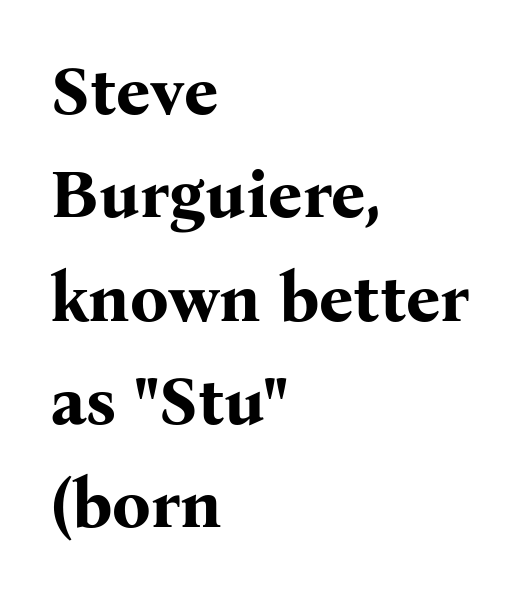
The image shows 68 px bold serif type, upright; set left-aligned, normal line spacing (1.52x), normal letter spacing, not underlined; medium stroke contrast and a medium x-height.
